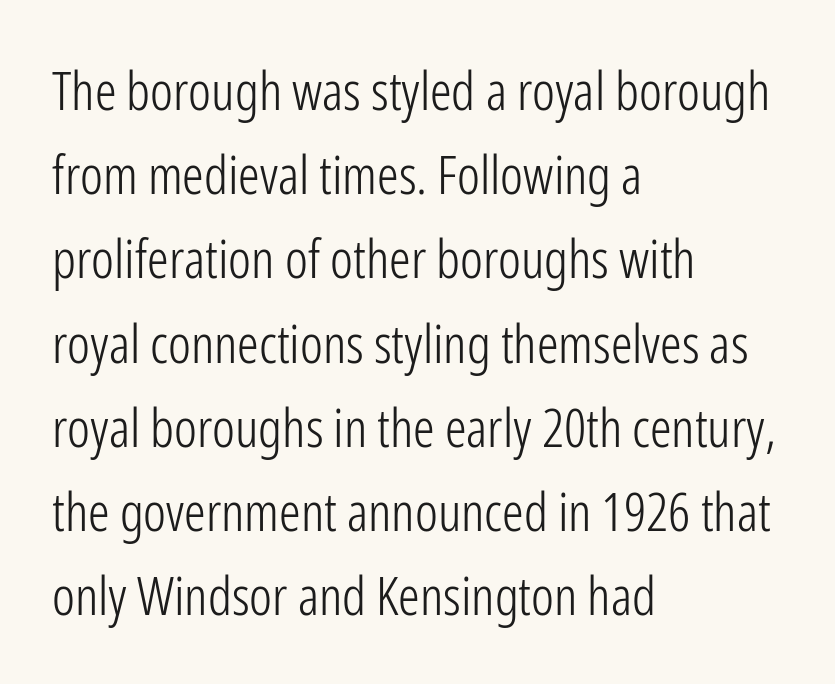
The letters stand straight up with perfectly vertical stems. Has an underline been added? It has not. No heavy texture on the line: the type isn't bold. Does the leading feel generous? No, just average. The rendering keeps characters at their native spacing. The lines are quadded left.
